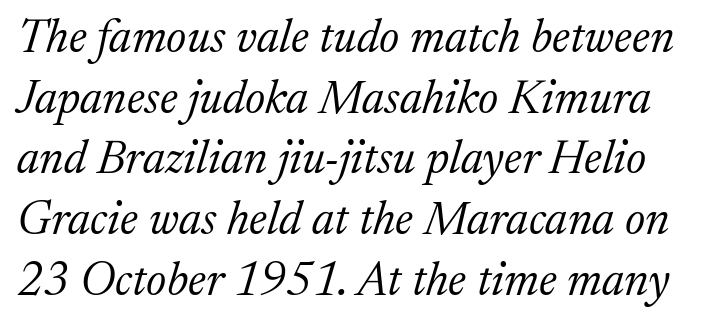
{"serif": "yes", "italic": "yes", "lean": "right", "slant_degrees": 17, "bold": "no", "weight": "light", "width": "normal", "stroke_contrast": "medium", "x_height": "medium", "monospaced": "no", "underline": "no", "line_spacing": "normal", "line_spacing_ratio": 1.29, "letter_spacing": "normal", "letter_spacing_em": 0.0, "glyph_px": 47}
